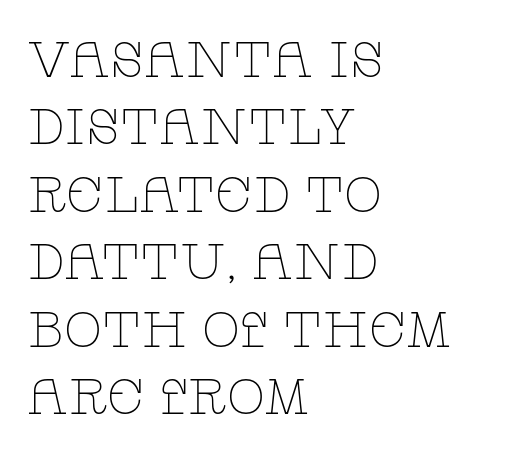
In terms of leading, this rendering sits right in the middle. Letters rest on an invisible, unmarked baseline. Upright lettering throughout. Is the block centered? No — it sits flush against the left margin.
